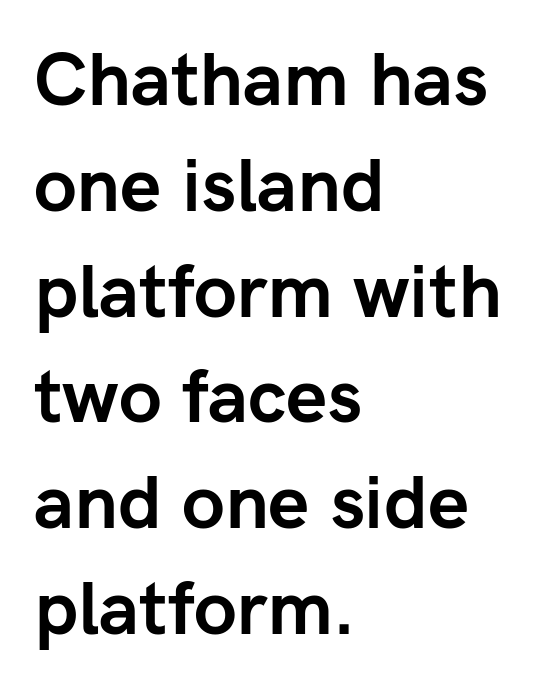
Q: Is the text bold? A: Yes.
Q: Is the text italic (slanted)? A: No, it is upright.
Q: Is the typeface a serif or a sans-serif typeface? A: Sans-serif.
Q: Is the text underlined? A: No.
Q: How is the paragraph aligned? A: Left-aligned.
Q: Is the spacing between letters normal or unusually wide? A: Normal.
Q: Is the spacing between lines tight, normal or loose? A: Normal.
Q: Width (condensed, normal, or wide)? A: Normal.
Q: Stroke contrast? A: Low.
Q: x-height? A: Medium.
Q: Monospaced? A: No.
